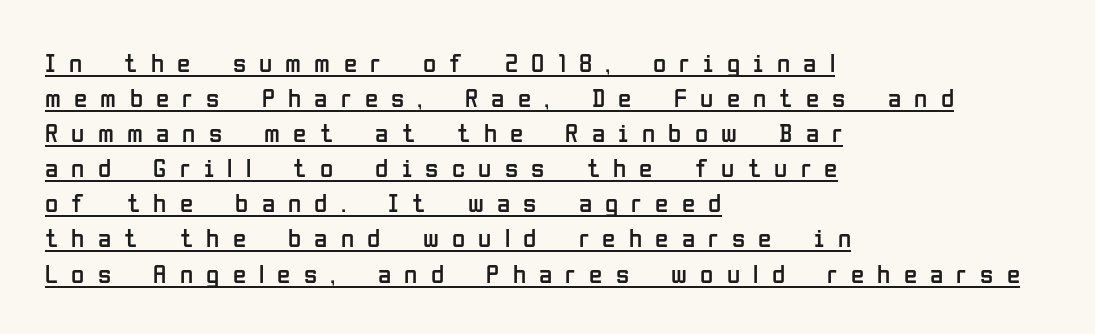
{"italic": "no", "bold": "no", "underline": "yes", "align": "left", "line_spacing": "normal", "line_spacing_ratio": 1.3, "letter_spacing": "wide", "letter_spacing_em": 0.49, "glyph_px": 27}
